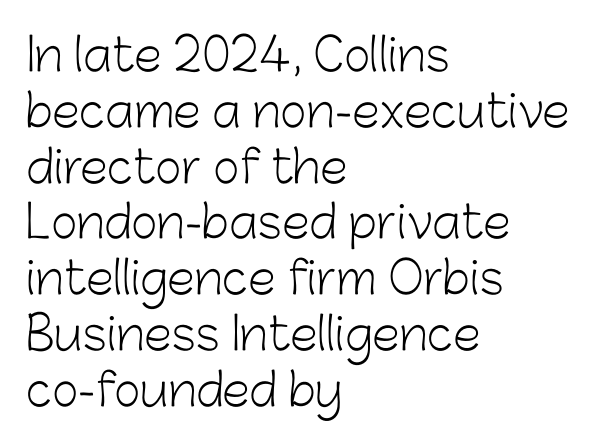
The image shows 45 px light sans-serif type, upright; set left-aligned, line spacing 1.24x, normal letter spacing, not underlined; low stroke contrast and a medium x-height.
